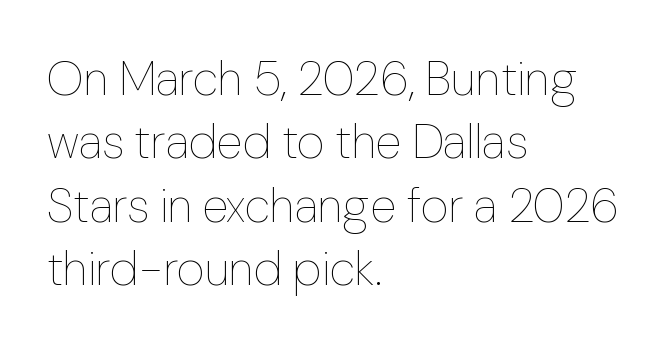
The image shows 48 px thin type, upright; set left-aligned, normal line spacing (1.32x), normal letter spacing, not underlined; low stroke contrast and a medium x-height.
